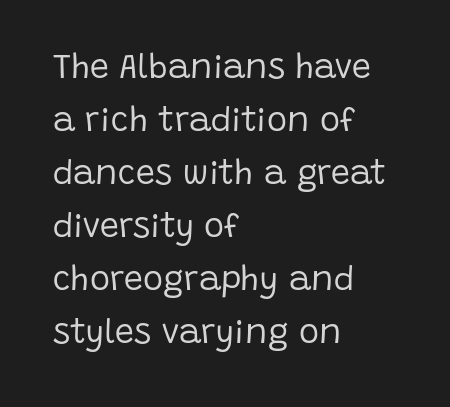
{"serif": "no", "italic": "no", "bold": "no", "weight": "regular", "width": "normal", "stroke_contrast": "low", "x_height": "large", "monospaced": "no", "underline": "no", "align": "left", "line_spacing": "normal", "line_spacing_ratio": 1.56, "letter_spacing": "normal", "letter_spacing_em": 0.0, "glyph_px": 34}
